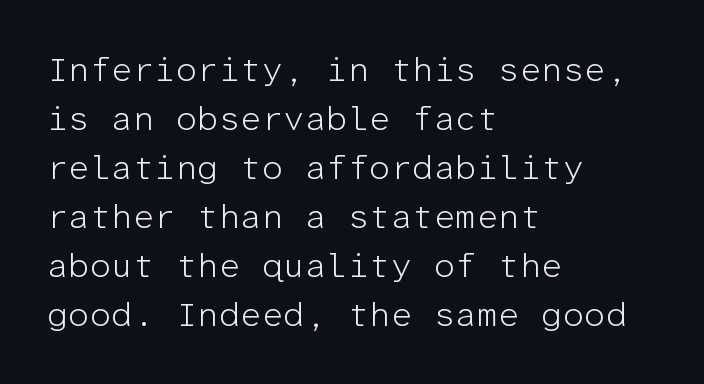
{"serif": "no", "italic": "no", "bold": "no", "weight": "light", "width": "normal", "stroke_contrast": "low", "x_height": "medium", "monospaced": "yes", "underline": "no", "align": "left", "line_spacing": "normal", "line_spacing_ratio": 1.44, "letter_spacing": "normal", "letter_spacing_em": 0.0, "glyph_px": 34}
